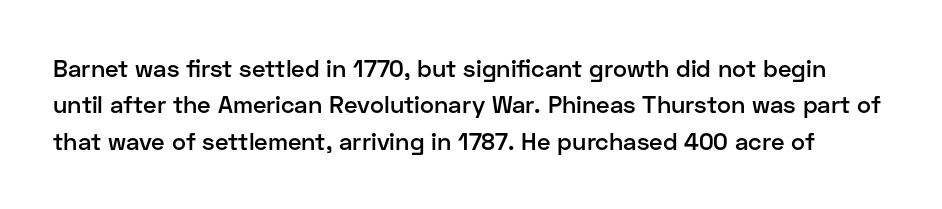
Letters rest on an invisible, unmarked baseline. This sample uses plain, unmodified letter spacing. A typesetter would mark this as roman, not italic. The line-height multiplier appears to be the usual default.
